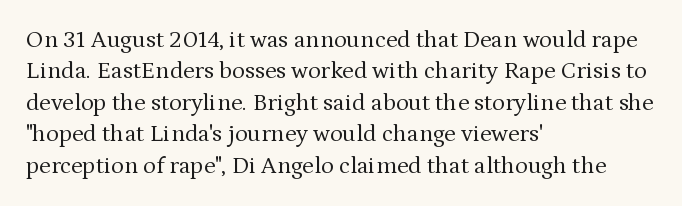
{"italic": "no", "bold": "no", "underline": "no", "align": "left", "line_spacing": "normal", "line_spacing_ratio": 1.31, "letter_spacing": "normal", "letter_spacing_em": 0.0, "glyph_px": 24}
